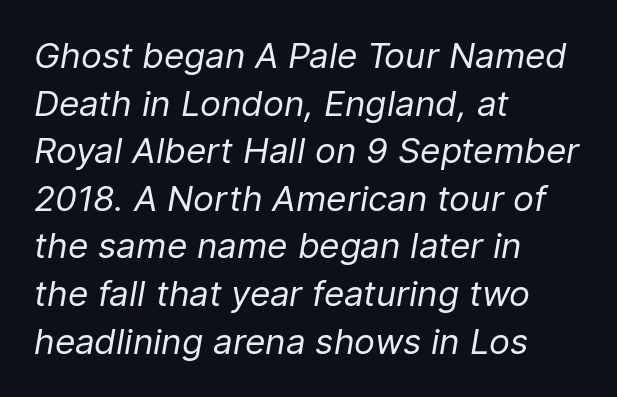
Q: Is the text bold? A: No.
Q: Is the text italic (slanted)? A: Yes, it leans right by about 9 degrees.
Q: Is the text underlined? A: No.
Q: How is the paragraph aligned? A: Left-aligned.
Q: Is the spacing between letters normal or unusually wide? A: Normal.
Q: Is the spacing between lines tight, normal or loose? A: Normal.
Q: Width (condensed, normal, or wide)? A: Normal.
Q: Stroke contrast? A: Low.
Q: x-height? A: Medium.
Q: Monospaced? A: No.
